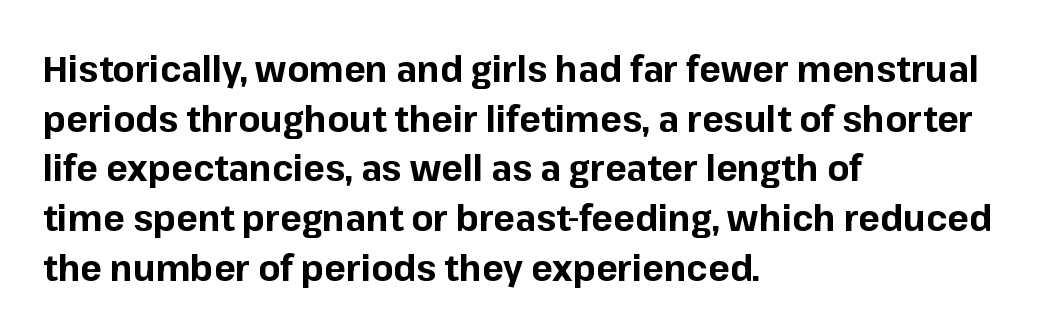
Default kerning and tracking; the words read as compact shapes. The lines in this sample share a left origin and differ only in where they stop. The face used here is a sans, in the tradition of grotesques and geometrics. A normal amount of white space separates one row of letters from the next. This sample has the flowing, uneven cadence of proportional lettering. Weight check: bold — yes, fully.
